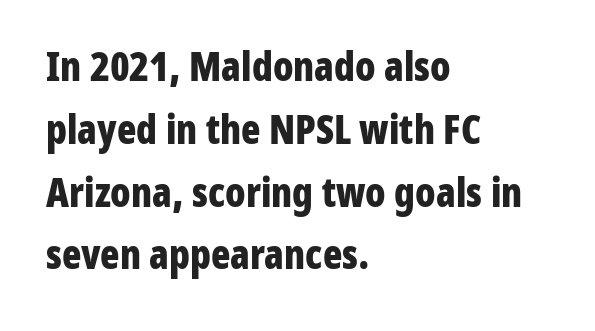
The image shows 40 px bold, condensed sans-serif type, upright; set left-aligned, normal line spacing (1.57x), normal letter spacing, not underlined; low stroke contrast and a medium x-height.
